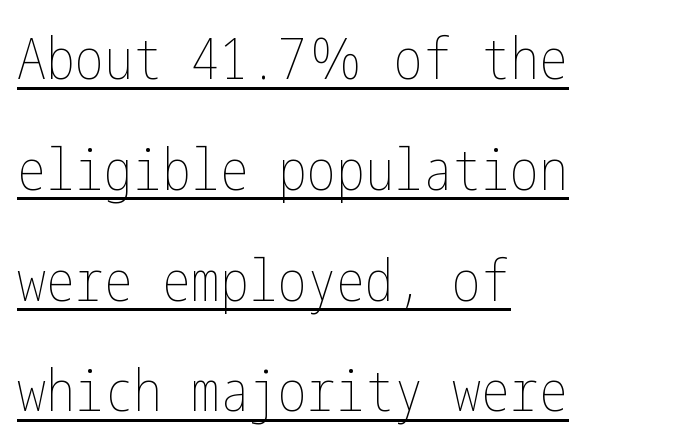
Q: Is the text bold? A: No.
Q: Is the text italic (slanted)? A: No, it is upright.
Q: Is the text underlined? A: Yes.
Q: How is the paragraph aligned? A: Left-aligned.
Q: Is the spacing between letters normal or unusually wide? A: Normal.
Q: Is the spacing between lines tight, normal or loose? A: Loose.
Q: Width (condensed, normal, or wide)? A: Condensed.
Q: Stroke contrast? A: Low.
Q: x-height? A: Medium.
